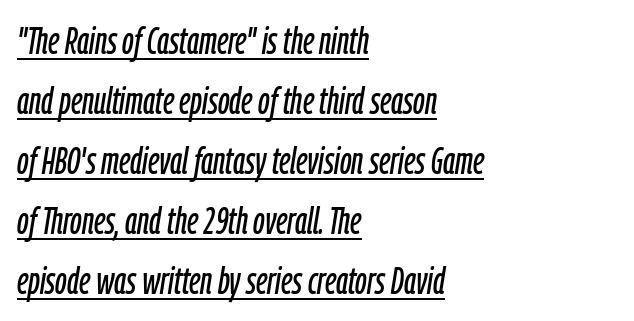
Q: Is the text italic (slanted)? A: Yes, it leans right by about 9 degrees.
Q: Is the text underlined? A: Yes.
Q: How is the paragraph aligned? A: Left-aligned.
Q: Is the spacing between letters normal or unusually wide? A: Normal.
Q: Is the spacing between lines tight, normal or loose? A: Normal.
Q: Width (condensed, normal, or wide)? A: Condensed.
Q: Stroke contrast? A: Low.
Q: x-height? A: Medium.
Q: Monospaced? A: No.
